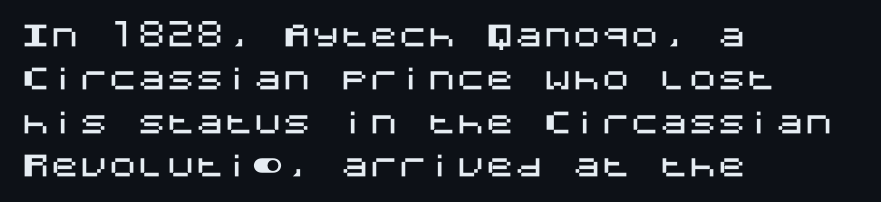
Q: Is the text italic (slanted)? A: No, it is upright.
Q: Is the typeface a serif or a sans-serif typeface? A: Sans-serif.
Q: Is the text underlined? A: No.
Q: How is the paragraph aligned? A: Left-aligned.
Q: Is the spacing between letters normal or unusually wide? A: Normal.
Q: Is the spacing between lines tight, normal or loose? A: Normal.
Q: Width (condensed, normal, or wide)? A: Normal.
Q: Stroke contrast? A: Medium.
Q: x-height? A: Large.
